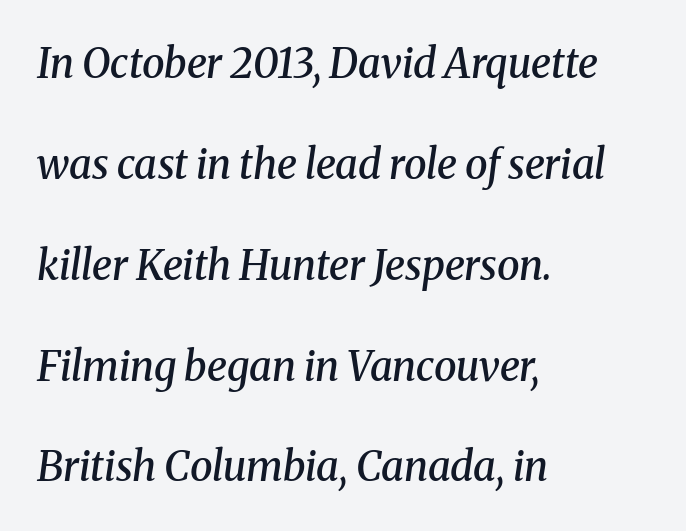
{"serif": "yes", "italic": "yes", "lean": "right", "slant_degrees": 8, "bold": "semi", "weight": "semibold", "width": "normal", "stroke_contrast": "medium", "x_height": "medium", "monospaced": "no", "underline": "no", "align": "left", "line_spacing": "loose", "line_spacing_ratio": 2.46, "letter_spacing": "normal", "letter_spacing_em": 0.0, "glyph_px": 41}
